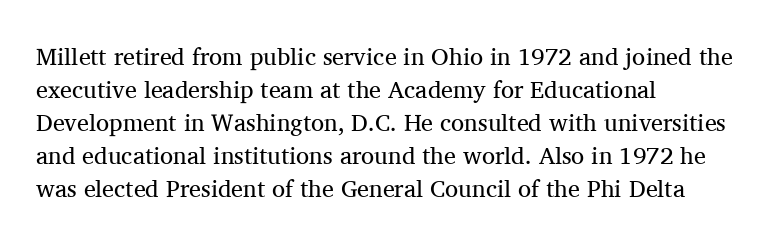
These lines stack with their left ends in a neat column. Letters rest on an invisible, unmarked baseline. The lines sit at an ordinary, default distance from one another. The type sits square on the baseline with zero lean. No letter is thick-stroked: the sample isn't bold. Default kerning and tracking; the words read as compact shapes.
